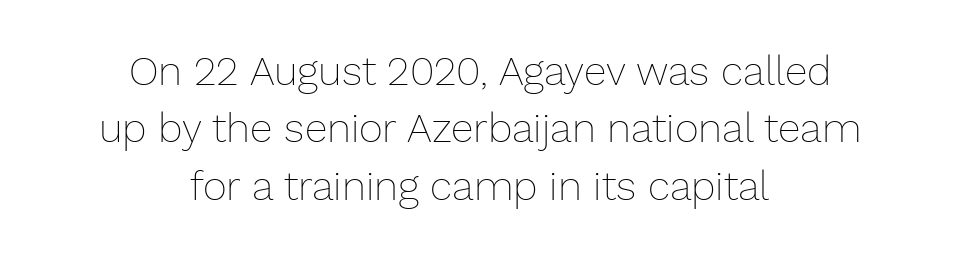
The image shows 41 px thin type, upright; set centered, normal line spacing (1.4x), normal letter spacing, not underlined; low stroke contrast and a medium x-height.
